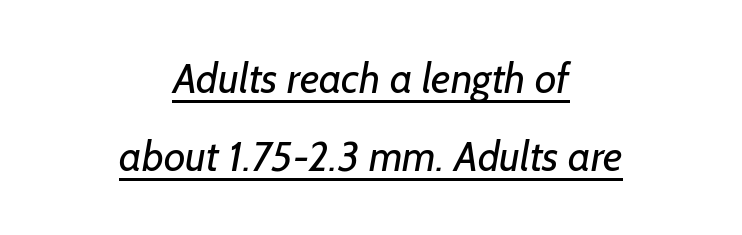
Q: Is the text bold? A: No.
Q: Is the typeface a serif or a sans-serif typeface? A: Sans-serif.
Q: Is the text underlined? A: Yes.
Q: How is the paragraph aligned? A: Centered.
Q: Is the spacing between letters normal or unusually wide? A: Normal.
Q: Width (condensed, normal, or wide)? A: Normal.
Q: Stroke contrast? A: Low.
Q: x-height? A: Medium.
Q: Monospaced? A: No.
